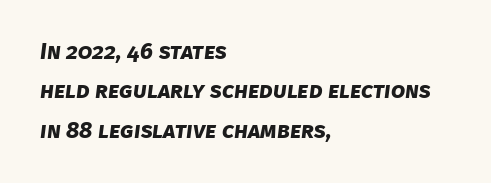
Q: Is the text bold? A: Yes.
Q: Is the text underlined? A: No.
Q: How is the paragraph aligned? A: Left-aligned.
Q: Is the spacing between letters normal or unusually wide? A: Normal.
